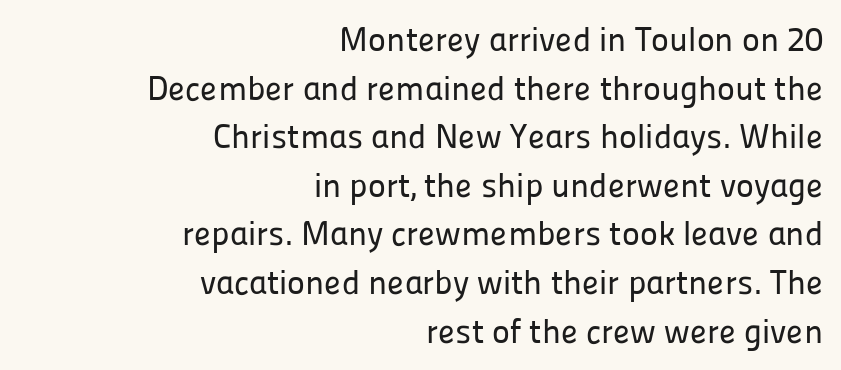
Glyph-to-glyph distance matches everyday printed text. Here the designer chose a conventional face with non-uniform glyph widths. Any mark beneath the type? The region is blank. These lines are set flush right with a ragged left edge. Regarding serifs, this sample does without them. Is there much room between lines? A standard amount, neither cramped nor airy.
